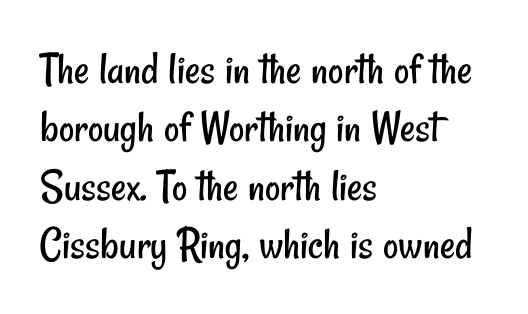
The image shows 47 px regular-weight, condensed sans-serif type; set left-aligned, line spacing 1.24x, normal letter spacing, not underlined; low stroke contrast and a small x-height.
